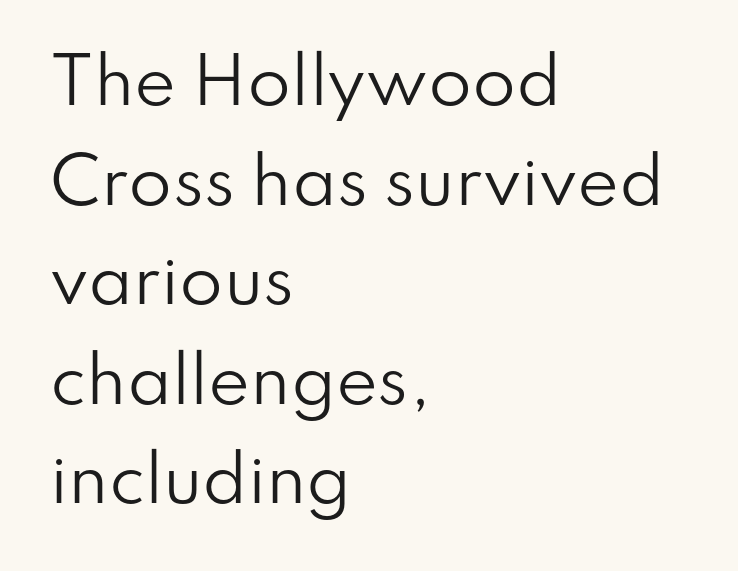
Q: Is the text bold? A: No.
Q: Is the text italic (slanted)? A: No, it is upright.
Q: Is the typeface a serif or a sans-serif typeface? A: Sans-serif.
Q: Is the text underlined? A: No.
Q: How is the paragraph aligned? A: Left-aligned.
Q: Is the spacing between letters normal or unusually wide? A: Normal.
Q: Is the spacing between lines tight, normal or loose? A: Normal.
Q: Width (condensed, normal, or wide)? A: Normal.
Q: Stroke contrast? A: Low.
Q: x-height? A: Small.
Q: Monospaced? A: No.
